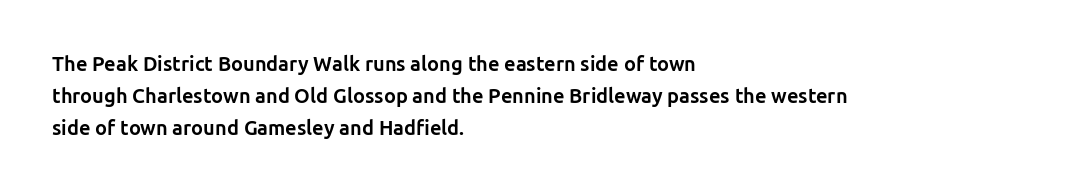
{"italic": "no", "bold": "yes", "underline": "no", "align": "left", "line_spacing": "normal", "line_spacing_ratio": 1.59, "letter_spacing": "normal", "letter_spacing_em": 0.0, "glyph_px": 20}
